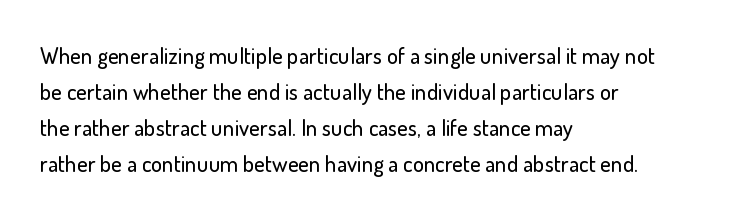
The image shows 23 px text type, upright; set left-aligned, normal line spacing (1.56x), normal letter spacing, not underlined.
